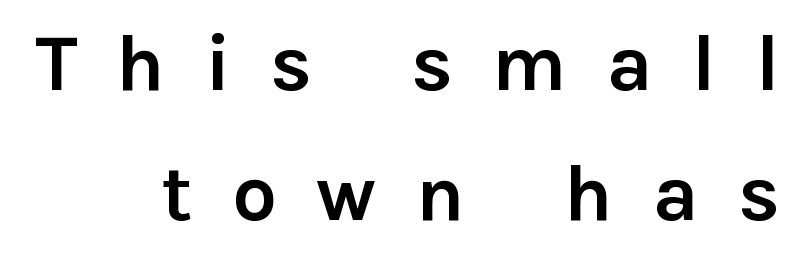
The image shows 79 px semibold sans-serif type, upright; set right-aligned, normal line spacing (1.64x), unusually wide letter spacing (+0.5 em), not underlined; low stroke contrast and a medium x-height.
